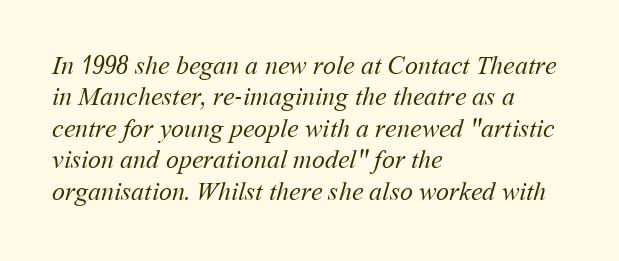
{"bold": "no", "underline": "no", "align": "left", "line_spacing_ratio": 1.21, "letter_spacing": "normal", "letter_spacing_em": 0.0, "glyph_px": 26}
